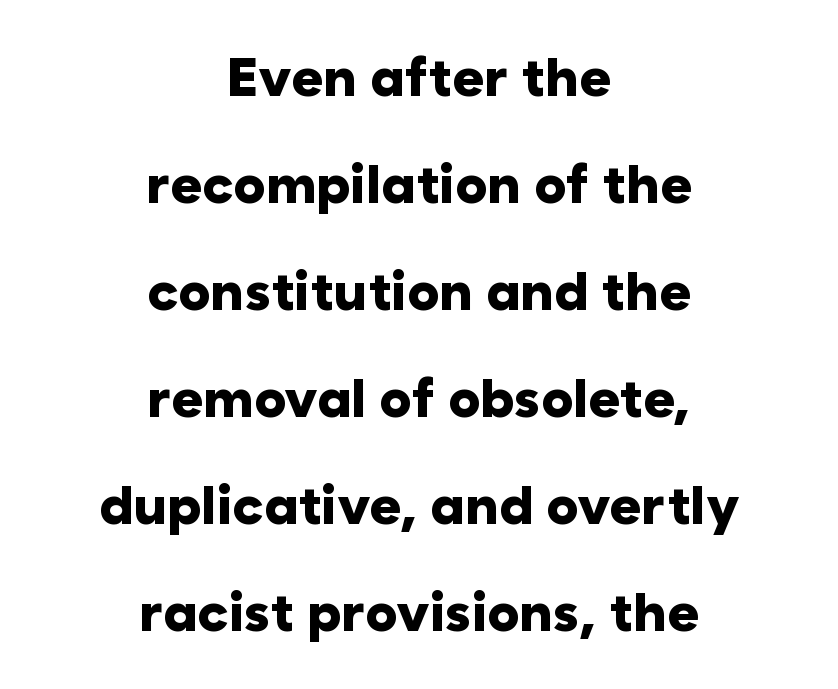
The image shows 54 px heavy sans-serif type, upright; set centered, loose line spacing (1.98x), normal letter spacing, not underlined; low stroke contrast and a medium x-height.
